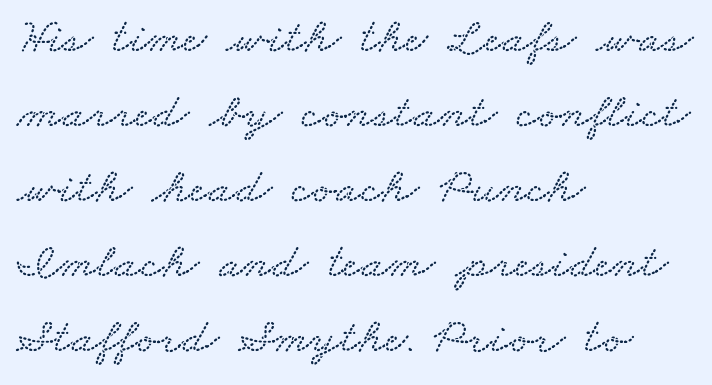
Q: Is the text underlined? A: No.
Q: How is the paragraph aligned? A: Left-aligned.
Q: Is the spacing between letters normal or unusually wide? A: Normal.
Q: Is the spacing between lines tight, normal or loose? A: Normal.
Q: Width (condensed, normal, or wide)? A: Wide.
Q: Stroke contrast? A: Low.
Q: x-height? A: Small.
Q: Monospaced? A: No.
